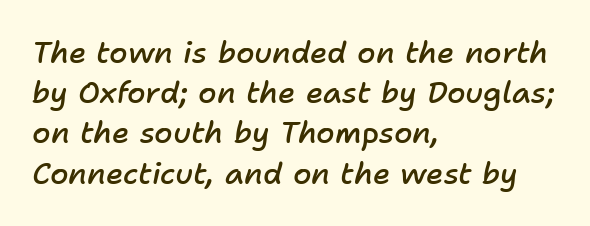
Q: Is the text bold? A: Semi-bold.
Q: Is the text italic (slanted)? A: Yes, it leans right by about 11 degrees.
Q: Is the text underlined? A: No.
Q: How is the paragraph aligned? A: Left-aligned.
Q: Is the spacing between letters normal or unusually wide? A: Normal.
Q: Is the spacing between lines tight, normal or loose? A: Normal.
Q: Width (condensed, normal, or wide)? A: Normal.
Q: Stroke contrast? A: Low.
Q: x-height? A: Medium.
Q: Monospaced? A: No.
